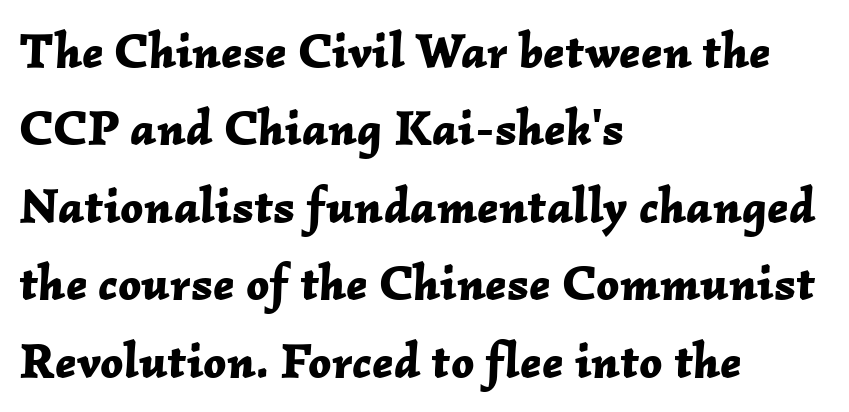
{"italic": "yes", "lean": "right", "slant_degrees": 2, "bold": "yes", "weight": "bold", "width": "normal", "stroke_contrast": "low", "x_height": "medium", "monospaced": "no", "underline": "no", "align": "left", "line_spacing": "normal", "line_spacing_ratio": 1.55, "letter_spacing": "normal", "letter_spacing_em": 0.0, "glyph_px": 50}
